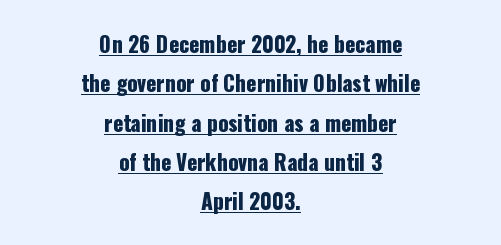
Casual observation: everything's sitting right in the middle. The letters stand upright; this is a roman face. Between one letter and the next there's only the usual sliver of space. Underlined type.
